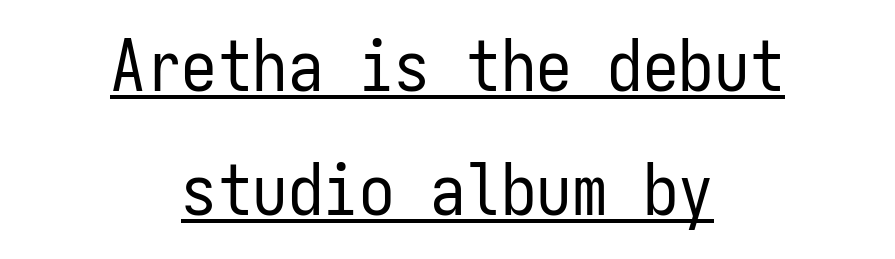
The image shows 71 px regular-weight, condensed sans-serif type, upright, monospaced; set centered, line spacing 1.75x, normal letter spacing, underlined; low stroke contrast and a medium x-height.
